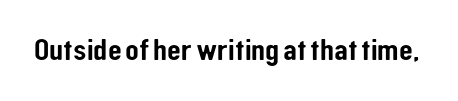
The words here are not underlined. Posture: upright roman. The horizontal fit of the characters is conventional and even. What kind of face is this? One without serifs — a sans.
